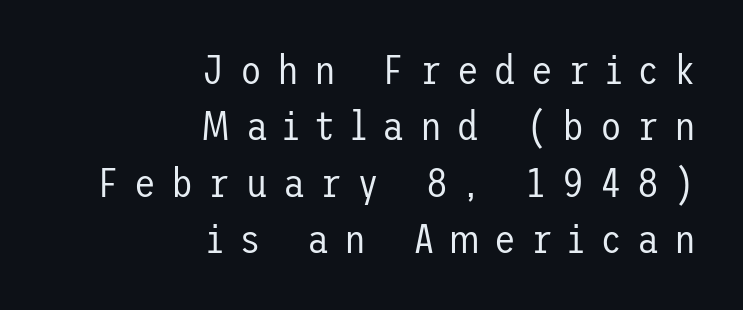
{"serif": "no", "italic": "no", "bold": "no", "weight": "regular", "width": "normal", "stroke_contrast": "low", "x_height": "medium", "underline": "no", "align": "right", "line_spacing": "normal", "line_spacing_ratio": 1.41, "letter_spacing": "wide", "letter_spacing_em": 0.38, "glyph_px": 40}
